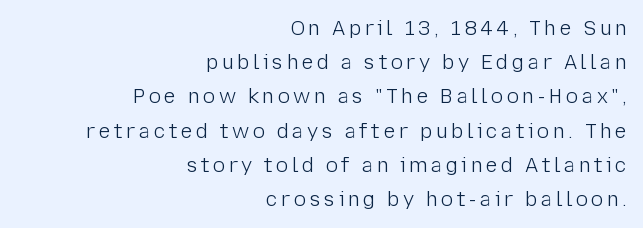
{"italic": "no", "bold": "no", "underline": "no", "align": "right", "line_spacing_ratio": 1.71, "glyph_px": 20}
